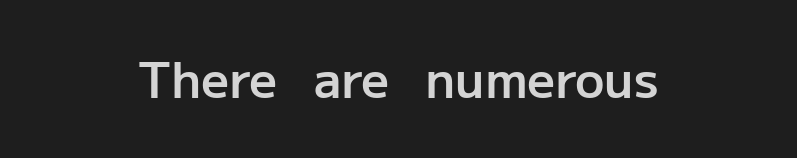
Q: Is the text bold? A: Semi-bold.
Q: Is the text italic (slanted)? A: No, it is upright.
Q: Is the typeface a serif or a sans-serif typeface? A: Sans-serif.
Q: Is the text underlined? A: No.
Q: Is the spacing between letters normal or unusually wide? A: Normal.
Q: Width (condensed, normal, or wide)? A: Normal.
Q: Stroke contrast? A: Low.
Q: x-height? A: Medium.
Q: Monospaced? A: No.
